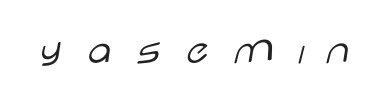
Heft: none added — not bold. Words appear elongated and porous because spacing is wide. Check where the strokes stop: nothing finishes them off — pure sans. Check the space under the baseline: it is left empty. The face used here is proportionally spaced, like ordinary book or web type.
